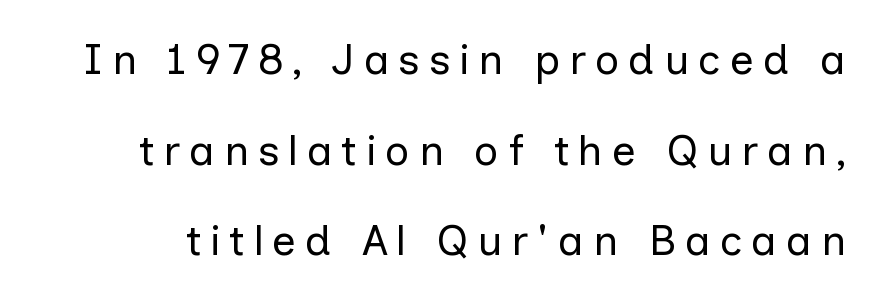
Beneath every word, the page is bare. Note the varied advance widths — an 'i' is clearly narrower than an 'm'. Substantial extra tracking has been applied to these lines. Look at the bottom of the vertical strokes: they stop flat, with no serifs. The lettering holds an erect, upright posture throughout.
